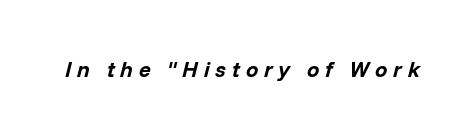
{"italic": "yes", "lean": "right", "slant_degrees": 14, "bold": "yes", "underline": "no", "letter_spacing": "wide", "letter_spacing_em": 0.26, "glyph_px": 22}
